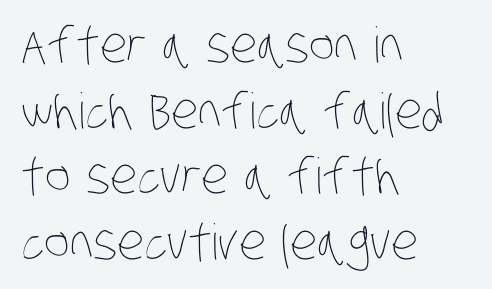
{"bold": "no", "weight": "thin", "width": "condensed", "stroke_contrast": "low", "x_height": "large", "monospaced": "no", "underline": "no", "align": "left", "line_spacing": "normal", "line_spacing_ratio": 1.34, "letter_spacing": "normal", "letter_spacing_em": 0.0, "glyph_px": 49}
